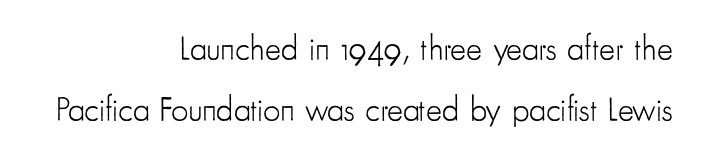
Just letters on the line, the space beneath them empty. Here the designer chose a conventional face with non-uniform glyph widths. The horizontal fit of the characters is conventional and even. The cut favours lightness, reaching ordinary text weight at its darkest.
